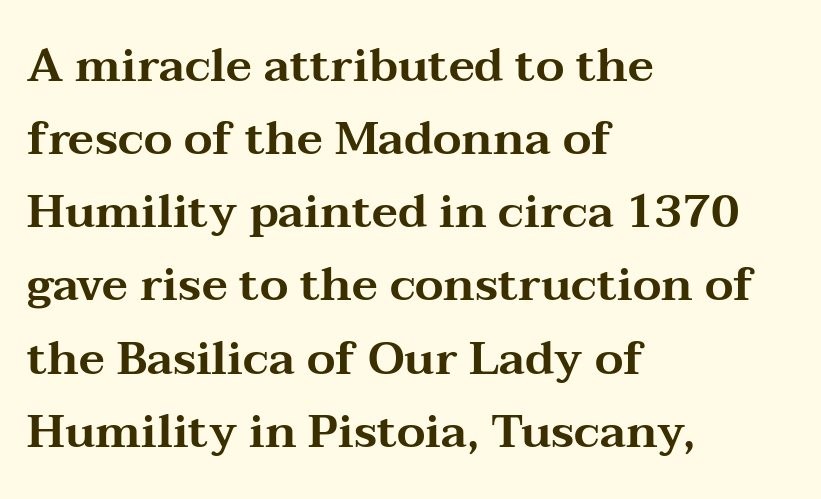
{"serif": "yes", "italic": "no", "width": "wide", "stroke_contrast": "medium", "x_height": "medium", "monospaced": "no", "underline": "no", "align": "left", "line_spacing": "normal", "line_spacing_ratio": 1.59, "letter_spacing": "normal", "letter_spacing_em": 0.0, "glyph_px": 46}
